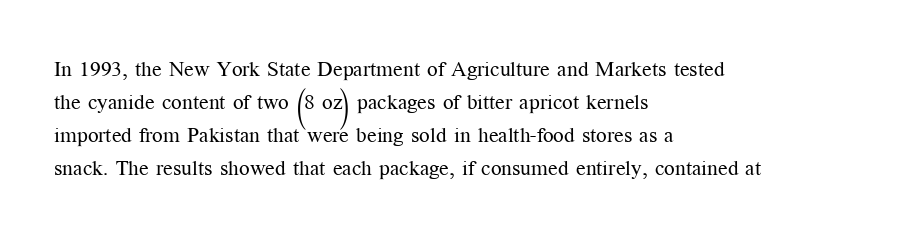
No italicization has been applied; the sample stays upright. This rendering features lettering with no underline. Summary of weight: not heavy and not bold. The typesetter chose a ragged-right arrangement here. The vertical gap from one line to the next is medium.
